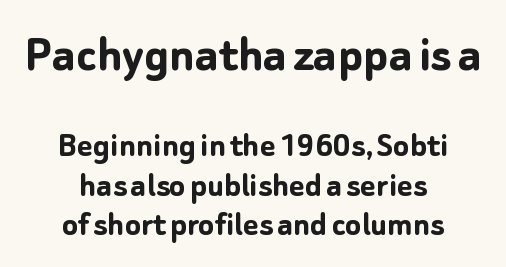
The lines are quadded center. A clean baseline with only descenders dipping below it. Ordinary non-slanted type is in use. The first block has been scaled up relative to the second.
